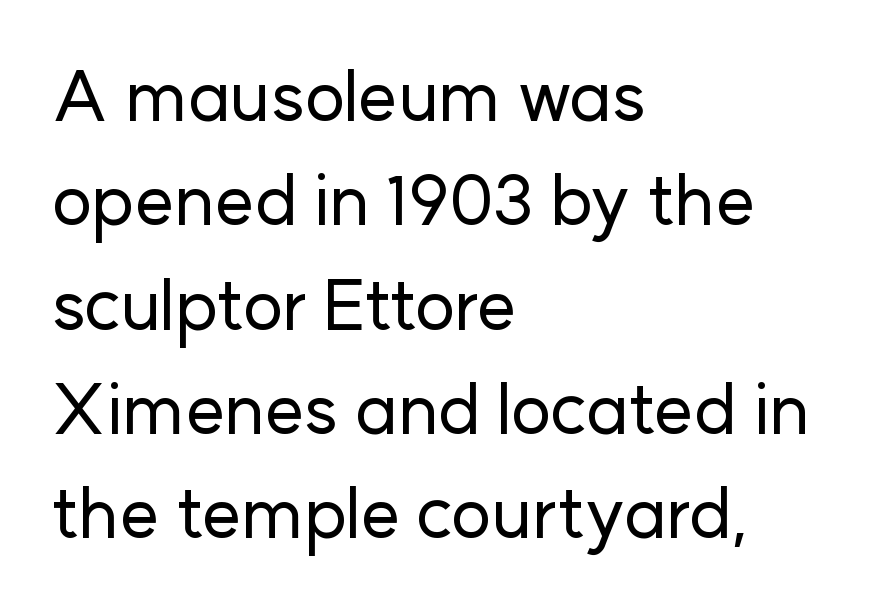
The image shows 70 px sans-serif type, upright; set left-aligned, normal line spacing (1.49x), normal letter spacing, not underlined; low stroke contrast and a medium x-height.
